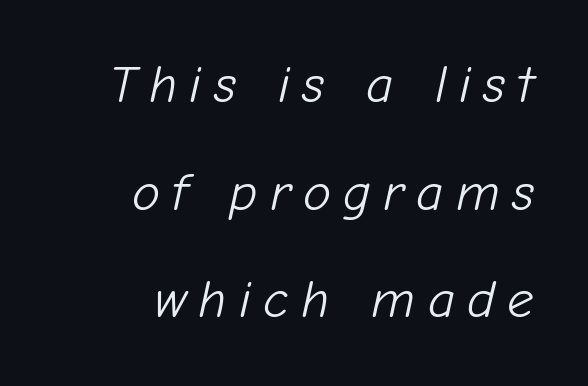
What's the leading like? Stretched, with rows far apart. Weight: not bold — regular or lighter. These lines are set flush right with a ragged left edge. The rendering inserts visible extra space after every character. Does the lettering tilt? It does — this is italic.
